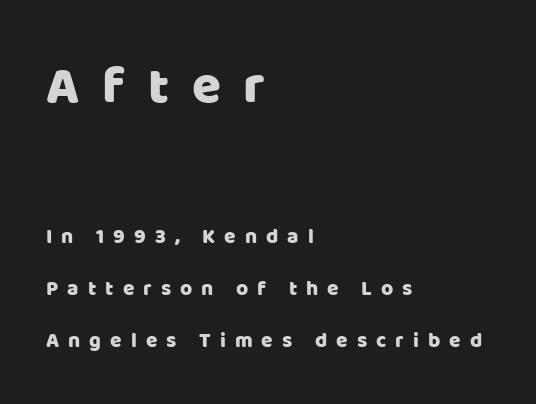
The image shows 53 px sans-serif type, upright; set left-aligned, loose line spacing (2.48x), unusually wide letter spacing (+0.43 em), not underlined; the first (top) block is 2.52x larger; low stroke contrast and a large x-height.
